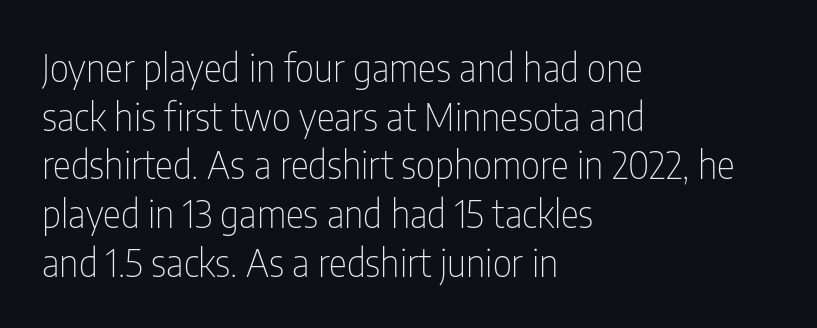
{"serif": "no", "italic": "no", "bold": "no", "weight": "thin", "width": "condensed", "stroke_contrast": "low", "x_height": "medium", "monospaced": "no", "underline": "no", "align": "left", "line_spacing": "normal", "line_spacing_ratio": 1.28, "letter_spacing": "normal", "letter_spacing_em": 0.0, "glyph_px": 38}
